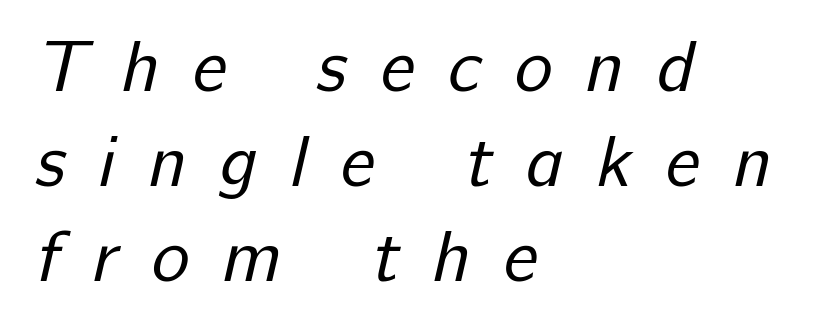
The image shows 72 px regular-weight sans-serif type; set left-aligned, normal line spacing (1.32x), unusually wide letter spacing (+0.46 em), not underlined; low stroke contrast and a medium x-height.
